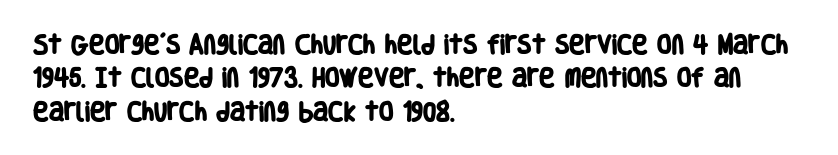
{"bold": "yes", "underline": "no", "align": "left", "line_spacing": "normal", "line_spacing_ratio": 1.59, "letter_spacing": "normal", "letter_spacing_em": 0.0, "glyph_px": 21}
